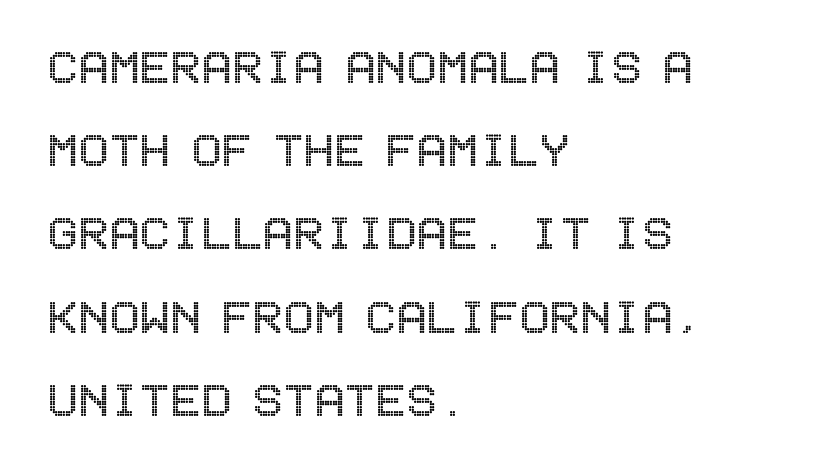
It's the straight-up-and-down kind of type. The rendering anchors every line to the left-hand side. No word sits above an underline. You could call the tracking neutral — neither tight nor loose. This block has exactly the height ordinary leading produces.
